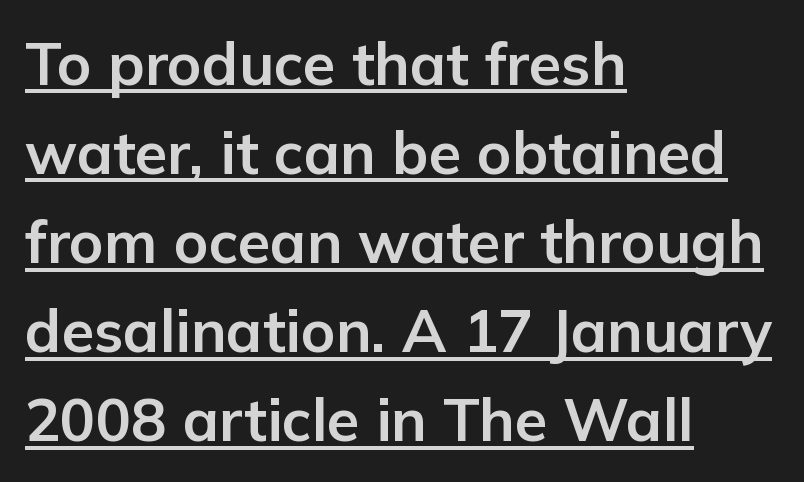
The image shows 59 px bold sans-serif type, upright; set left-aligned, normal line spacing (1.51x), normal letter spacing, underlined; low stroke contrast and a medium x-height.
